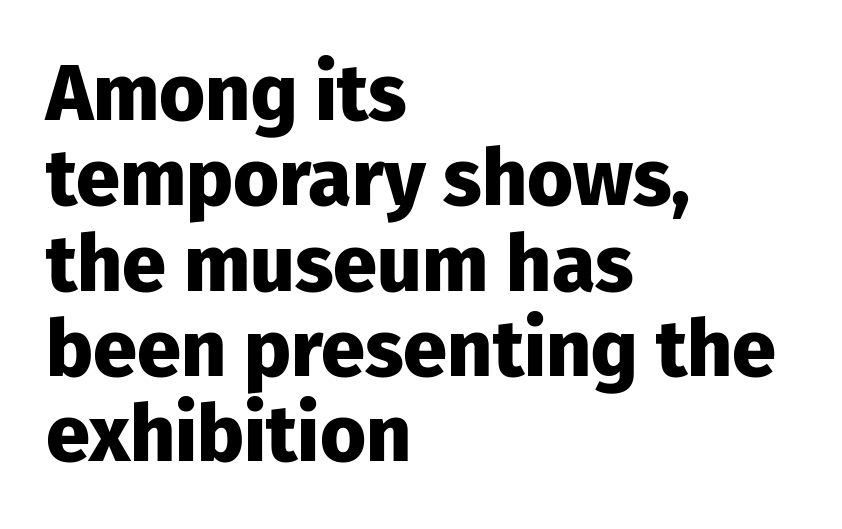
Q: Is the text bold? A: Yes.
Q: Is the text italic (slanted)? A: No, it is upright.
Q: Is the typeface a serif or a sans-serif typeface? A: Sans-serif.
Q: Is the text underlined? A: No.
Q: How is the paragraph aligned? A: Left-aligned.
Q: Is the spacing between letters normal or unusually wide? A: Normal.
Q: Is the spacing between lines tight, normal or loose? A: Tight.
Q: Width (condensed, normal, or wide)? A: Normal.
Q: Stroke contrast? A: Low.
Q: x-height? A: Medium.
Q: Monospaced? A: No.
